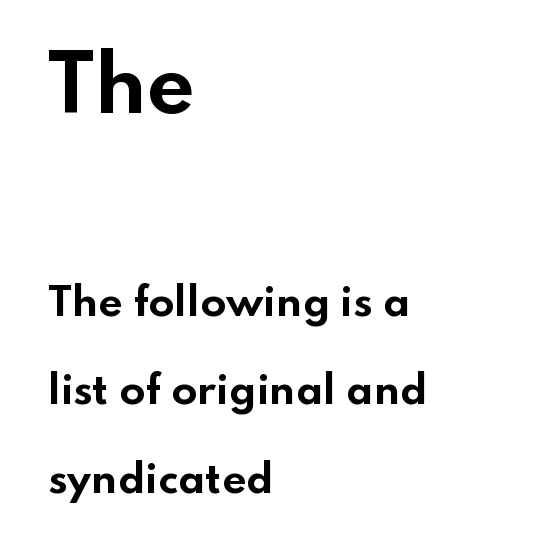
The image shows 75 px bold, wide sans-serif type, upright; set left-aligned, loose line spacing (2.33x), normal letter spacing, not underlined; the first (top) block is 1.97x larger; low stroke contrast and a small x-height.
